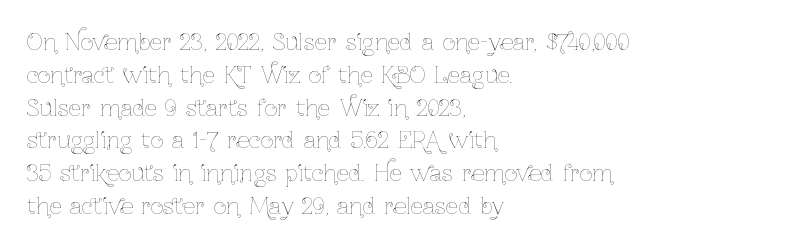
Q: Is the text bold? A: No.
Q: Is the text italic (slanted)? A: No, it is upright.
Q: Is the text underlined? A: No.
Q: How is the paragraph aligned? A: Left-aligned.
Q: Is the spacing between letters normal or unusually wide? A: Normal.
Q: Is the spacing between lines tight, normal or loose? A: Normal.
